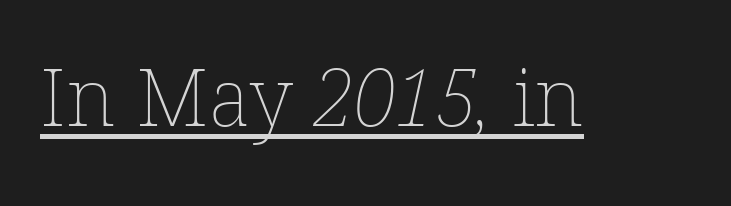
Q: Is the text bold? A: No.
Q: Is the text underlined? A: Yes.
Q: Is the spacing between letters normal or unusually wide? A: Normal.
Q: Width (condensed, normal, or wide)? A: Normal.
Q: Stroke contrast? A: Low.
Q: x-height? A: Medium.
Q: Monospaced? A: No.
